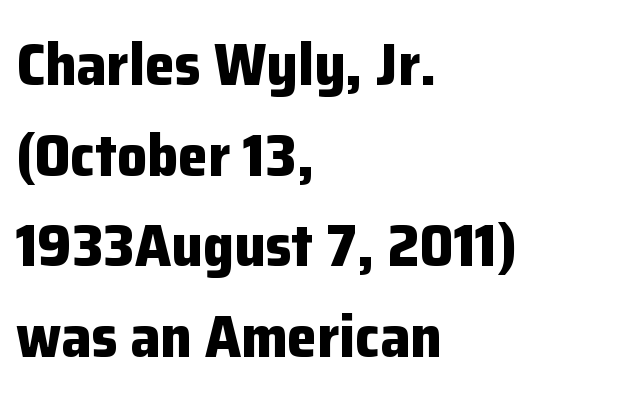
Q: Is the text bold? A: Yes.
Q: Is the text italic (slanted)? A: No, it is upright.
Q: Is the typeface a serif or a sans-serif typeface? A: Sans-serif.
Q: Is the text underlined? A: No.
Q: How is the paragraph aligned? A: Left-aligned.
Q: Is the spacing between letters normal or unusually wide? A: Normal.
Q: Is the spacing between lines tight, normal or loose? A: Normal.
Q: Width (condensed, normal, or wide)? A: Normal.
Q: Stroke contrast? A: Low.
Q: x-height? A: Medium.
Q: Monospaced? A: No.
